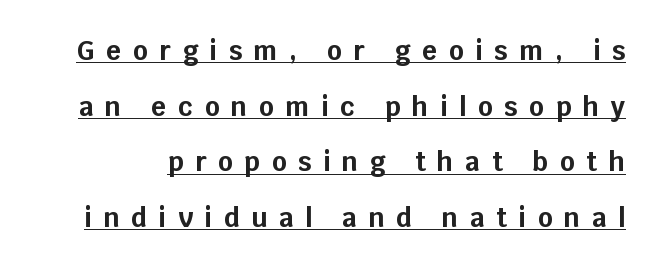
Q: Is the text bold? A: Yes.
Q: Is the text italic (slanted)? A: No, it is upright.
Q: Is the text underlined? A: Yes.
Q: Is the spacing between letters normal or unusually wide? A: Unusually wide.
Q: Is the spacing between lines tight, normal or loose? A: Loose.
